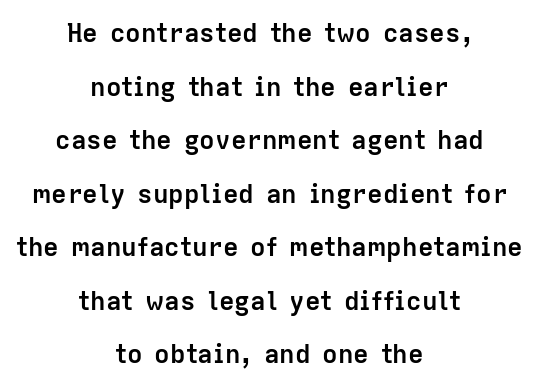
{"italic": "no", "bold": "yes", "underline": "no", "align": "center", "line_spacing": "loose", "line_spacing_ratio": 2.06, "letter_spacing": "normal", "letter_spacing_em": 0.0, "glyph_px": 26}
